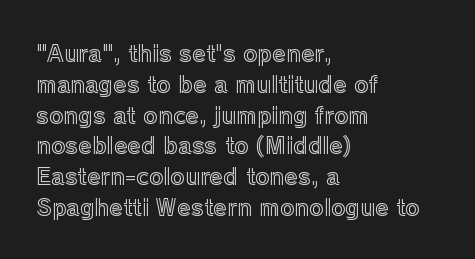
Q: Is the text italic (slanted)? A: No, it is upright.
Q: Is the text underlined? A: No.
Q: How is the paragraph aligned? A: Left-aligned.
Q: Is the spacing between letters normal or unusually wide? A: Normal.
Q: Is the spacing between lines tight, normal or loose? A: Normal.
